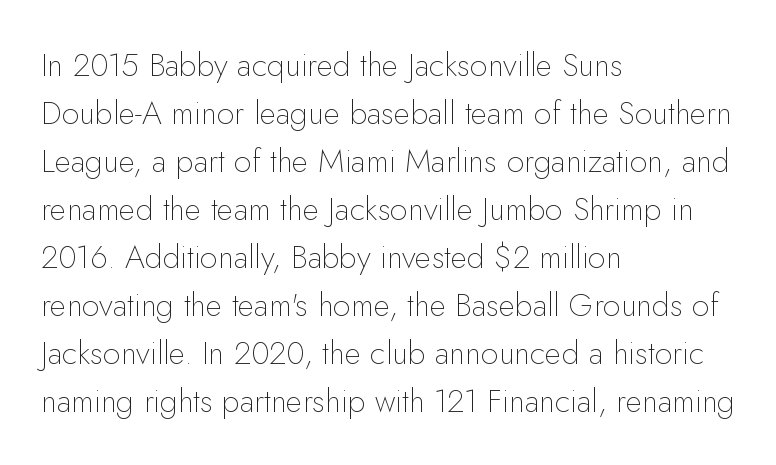
Honestly, there is no underline to notice here at all. Characters remain perfectly vertical along every line. Vertical spacing — default. These lines stack with their left ends in a neat column. Weight class: somewhere from thin through regular. Each letter keeps its own natural width here, so spacing adapts to shape.
